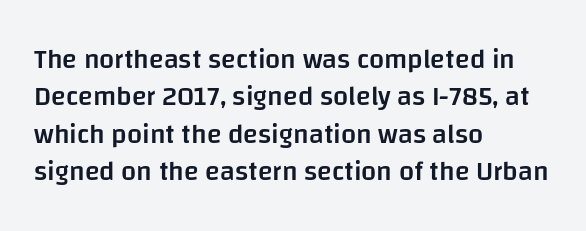
Rendered with straight, roman letterforms. This is moderately heavy type, rendered in semibold. Unmarked baselines from the first word to the last. If you measured baseline to baseline, you'd find a middling distance. Each word holds together tightly as a unit, with standard inter-letter gaps. Teacher's note: observe the even left margin — that is flush-left alignment.
